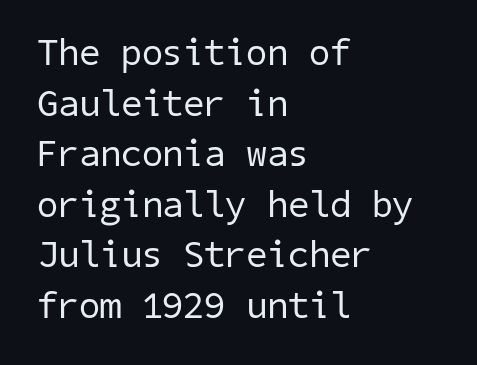
Q: Is the text bold? A: No.
Q: Is the typeface a serif or a sans-serif typeface? A: Sans-serif.
Q: Is the text underlined? A: No.
Q: How is the paragraph aligned? A: Left-aligned.
Q: Is the spacing between letters normal or unusually wide? A: Normal.
Q: Is the spacing between lines tight, normal or loose? A: Normal.
Q: Width (condensed, normal, or wide)? A: Normal.
Q: Stroke contrast? A: Low.
Q: x-height? A: Medium.
